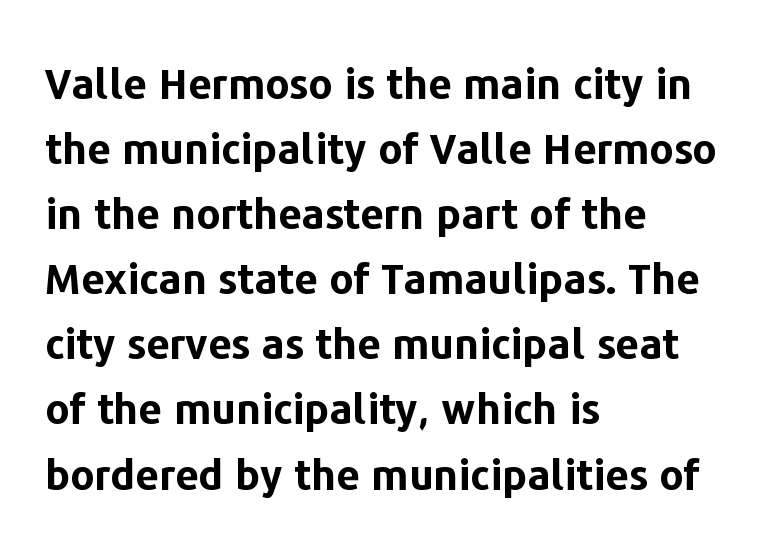
The face used here is proportionally spaced, like ordinary book or web type. In terms of weight, the rendering is a true, heavy bold. This is roman type, the default non-slanted kind. If you measured baseline to baseline, you'd find a middling distance.
